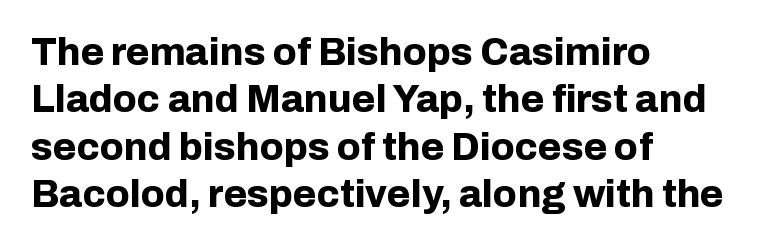
{"serif": "no", "italic": "no", "bold": "yes", "weight": "bold", "width": "normal", "stroke_contrast": "low", "x_height": "medium", "monospaced": "no", "underline": "no", "align": "left", "line_spacing": "normal", "line_spacing_ratio": 1.25, "letter_spacing": "normal", "letter_spacing_em": 0.0, "glyph_px": 38}
